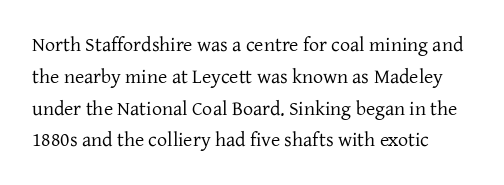
The specimen reads as upright at a glance. The letterforms sit shoulder to shoulder at normal distance. Compared with a typical body face, this is equally light or lighter still. Descenders hang freely into open space. One glance says typical: line gaps are just what's usual.
